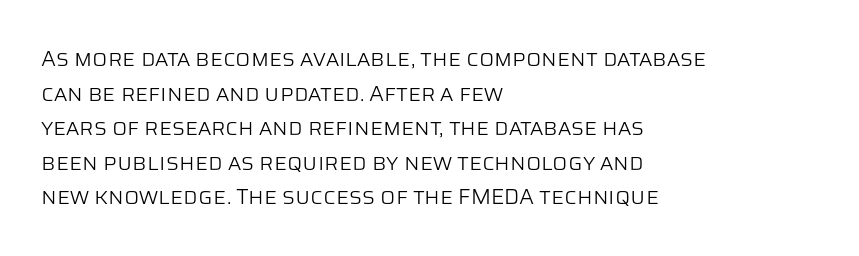
The image shows 22 px text type, upright; set left-aligned, normal line spacing (1.57x), normal letter spacing, not underlined.
